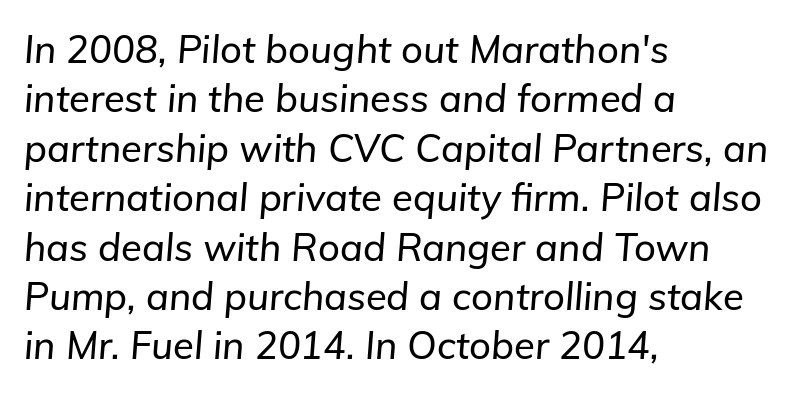
{"italic": "yes", "lean": "right", "slant_degrees": 5, "width": "normal", "stroke_contrast": "low", "x_height": "medium", "monospaced": "no", "underline": "no", "align": "left", "line_spacing": "normal", "line_spacing_ratio": 1.3, "letter_spacing": "normal", "letter_spacing_em": 0.0, "glyph_px": 38}
